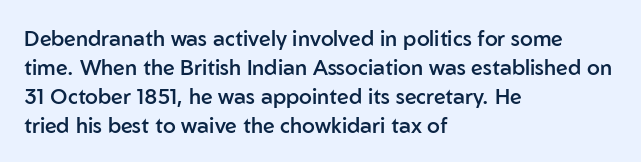
These lines keep a tight, regular rhythm from letter to letter. If you drew a ruler down the left edge, every line would touch it. Compared with an ordinary text face, these strokes are moderately heavier — a semibold. Whoever set this chose a conventional vertical rhythm. The glyphs are unaccompanied by any horizontal stroke below them.
